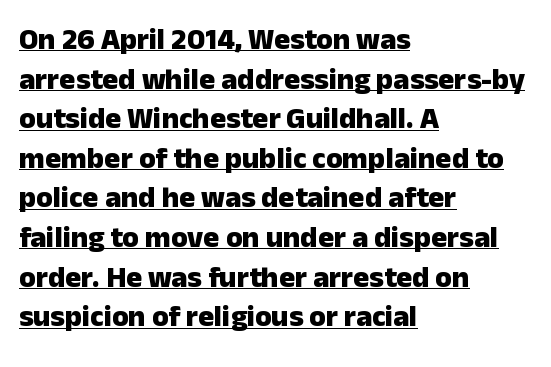
{"serif": "no", "italic": "no", "bold": "yes", "weight": "heavy", "width": "normal", "stroke_contrast": "low", "x_height": "medium", "monospaced": "no", "underline": "yes", "align": "left", "line_spacing": "normal", "line_spacing_ratio": 1.32, "letter_spacing": "normal", "letter_spacing_em": 0.0, "glyph_px": 30}
